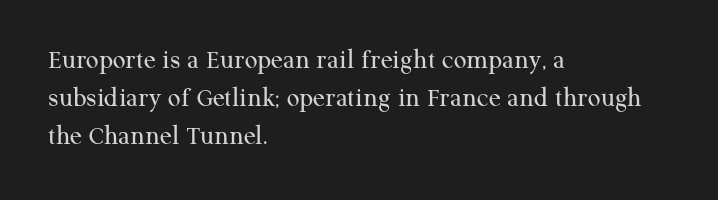
The rendering uses a moderate line-height, typical for paragraphs. Weight: not bold — regular or lighter. A classic flush-left, rag-right setting is used for this passage. The glyphs are unaccompanied by any horizontal stroke below them. The letters sit at their default tracking, neither squeezed nor spread.
